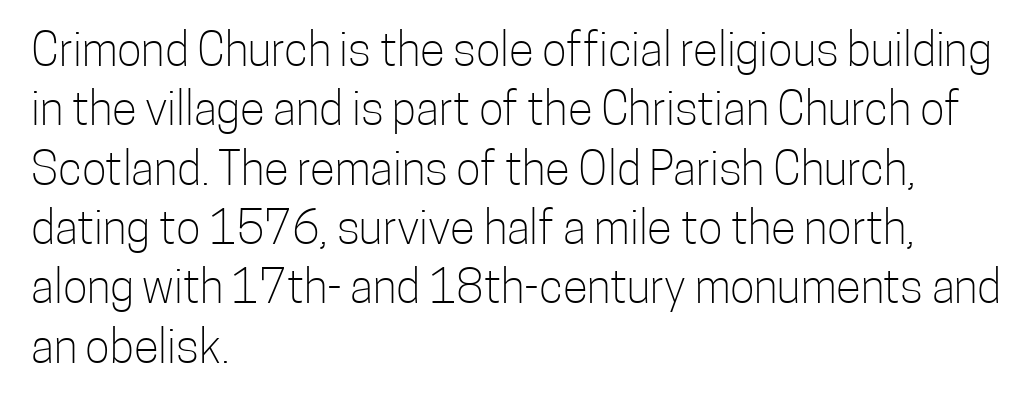
{"serif": "no", "italic": "no", "bold": "no", "weight": "light", "width": "condensed", "stroke_contrast": "low", "x_height": "medium", "monospaced": "no", "underline": "no", "align": "left", "line_spacing": "normal", "line_spacing_ratio": 1.29, "letter_spacing": "normal", "letter_spacing_em": 0.0, "glyph_px": 46}
